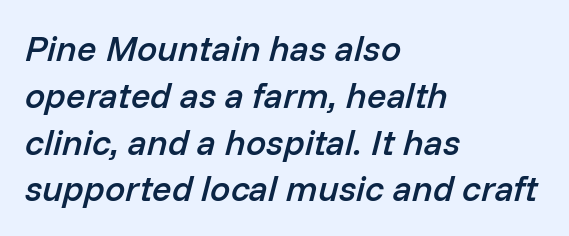
{"italic": "yes", "lean": "right", "slant_degrees": 14, "bold": "semi", "weight": "semibold", "width": "normal", "stroke_contrast": "low", "x_height": "medium", "monospaced": "no", "underline": "no", "align": "left", "line_spacing": "normal", "line_spacing_ratio": 1.3, "letter_spacing": "normal", "letter_spacing_em": 0.0, "glyph_px": 36}
